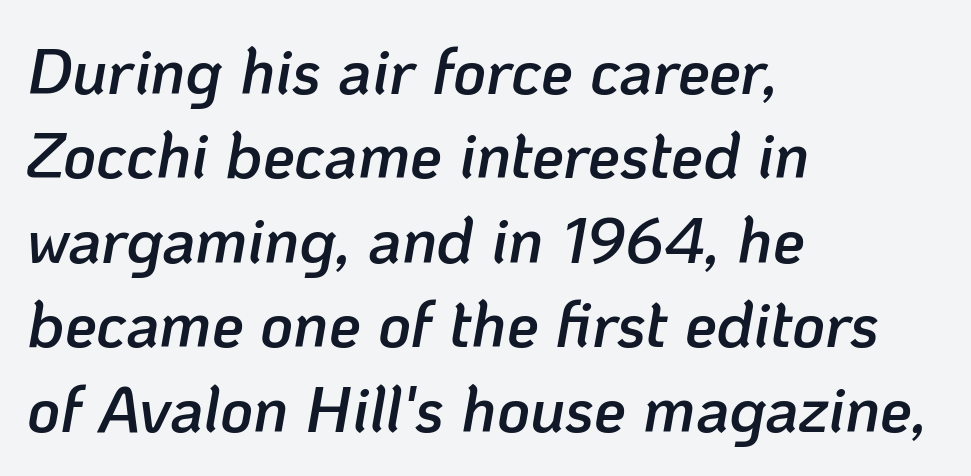
{"italic": "yes", "lean": "right", "slant_degrees": 10, "bold": "semi", "weight": "semibold", "width": "normal", "stroke_contrast": "low", "x_height": "medium", "monospaced": "no", "underline": "no", "align": "left", "line_spacing": "normal", "line_spacing_ratio": 1.32, "letter_spacing": "normal", "letter_spacing_em": 0.0, "glyph_px": 64}
